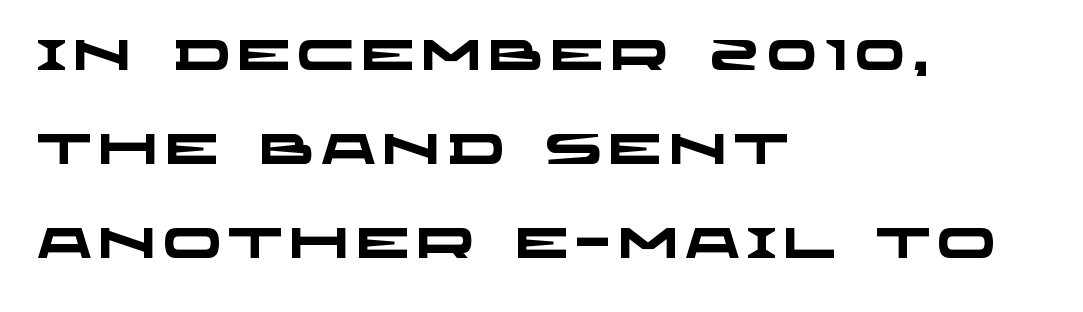
Q: Is the text bold? A: Yes.
Q: Is the typeface a serif or a sans-serif typeface? A: Sans-serif.
Q: Is the text underlined? A: No.
Q: How is the paragraph aligned? A: Left-aligned.
Q: Is the spacing between lines tight, normal or loose? A: Loose.
Q: Width (condensed, normal, or wide)? A: Wide.
Q: Stroke contrast? A: Low.
Q: x-height? A: Large.
Q: Monospaced? A: No.
